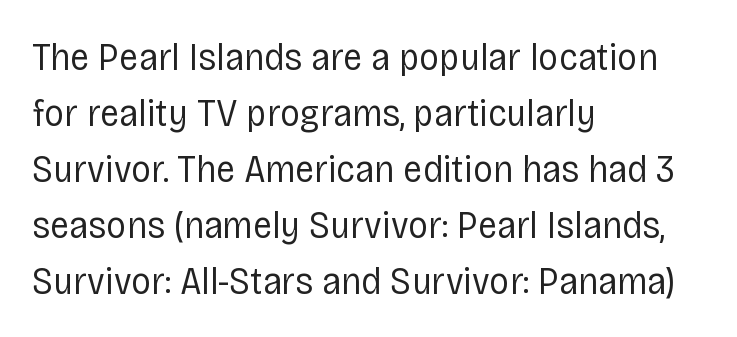
The ragged edge is on the right, which tells us the setting is flush left. Classification — sans serif. Weight: in the light-to-regular range. Spacing between characters is what you'd get straight out of the box. A typesetter would call this proportional, since set widths differ per character. The space beneath each line is pristine and unruled.
